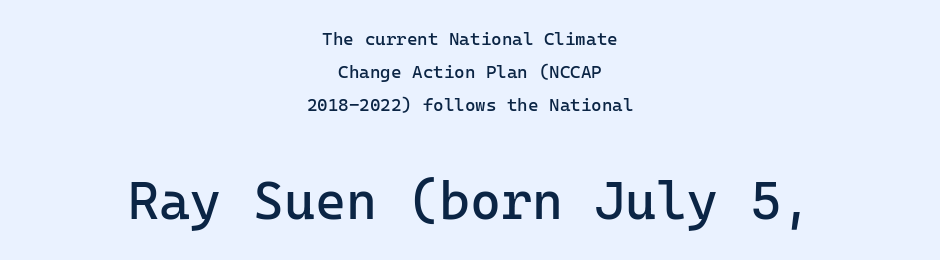
The image shows 53 px regular-weight sans-serif type, upright, monospaced; set centered, line spacing 1.82x, normal letter spacing, not underlined; the second (bottom) block is 2.94x larger; low stroke contrast and a medium x-height.
